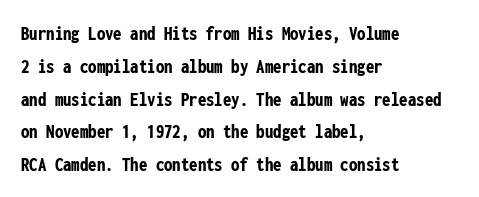
The image shows 21 px bold type, upright; set left-aligned, normal line spacing (1.56x), normal letter spacing, not underlined.
